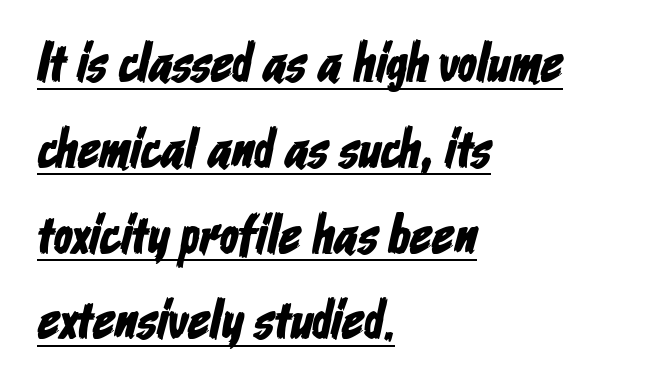
The image shows 55 px condensed sans-serif type; set left-aligned, normal line spacing (1.56x), normal letter spacing, underlined; low stroke contrast and a medium x-height.
